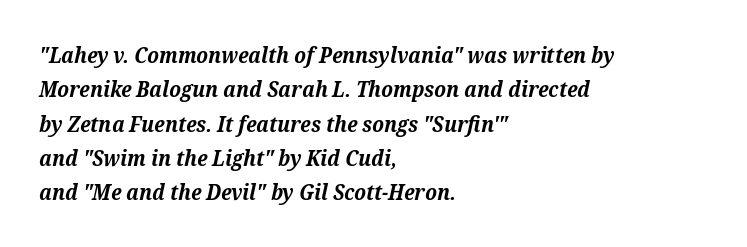
Q: Is the text bold? A: Yes.
Q: Is the text italic (slanted)? A: Yes, it leans right by about 12 degrees.
Q: Is the text underlined? A: No.
Q: How is the paragraph aligned? A: Left-aligned.
Q: Is the spacing between letters normal or unusually wide? A: Normal.
Q: Is the spacing between lines tight, normal or loose? A: Normal.
